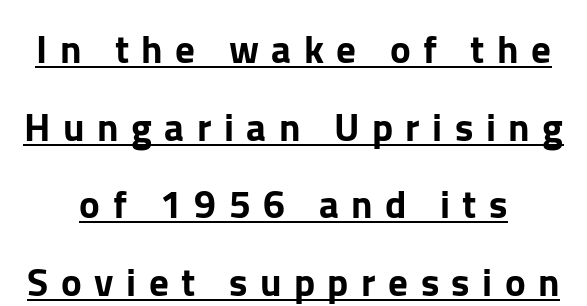
{"serif": "no", "italic": "no", "width": "normal", "stroke_contrast": "low", "x_height": "medium", "monospaced": "no", "underline": "yes", "align": "center", "line_spacing": "loose", "line_spacing_ratio": 1.99, "letter_spacing": "wide", "letter_spacing_em": 0.32, "glyph_px": 39}
